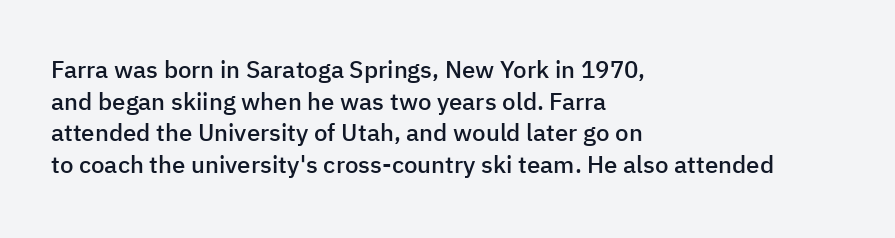
The image shows 24 px text type, upright; set left-aligned, normal line spacing (1.32x), normal letter spacing, not underlined.
